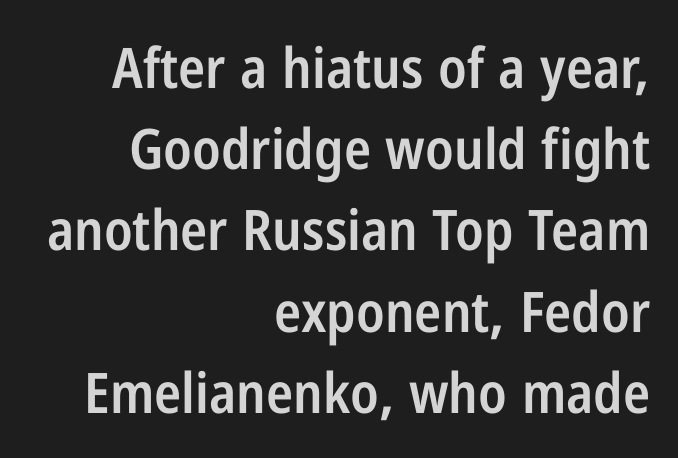
{"serif": "no", "italic": "no", "bold": "semi", "weight": "semibold", "width": "condensed", "stroke_contrast": "low", "x_height": "medium", "monospaced": "no", "underline": "no", "align": "right", "line_spacing": "normal", "line_spacing_ratio": 1.45, "letter_spacing": "normal", "letter_spacing_em": 0.0, "glyph_px": 56}
